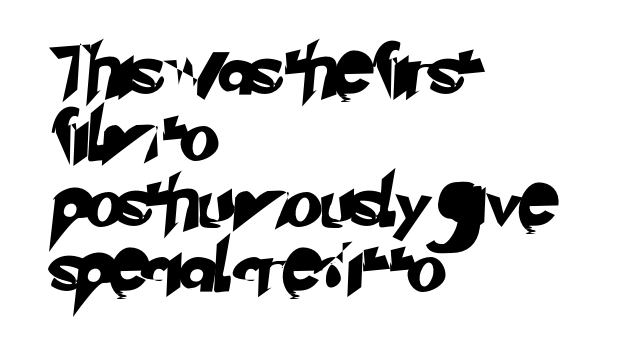
The image shows 51 px sans-serif type; set left-aligned, normal line spacing (1.29x), normal letter spacing, not underlined; low stroke contrast and a small x-height.
